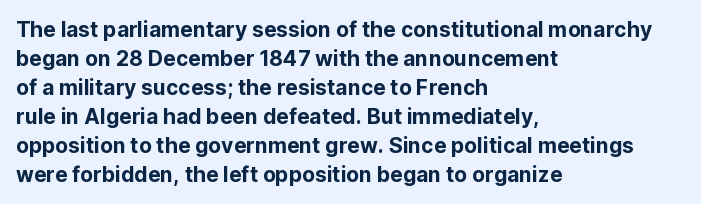
The image shows 21 px text type, upright; set left-aligned, normal line spacing (1.38x), normal letter spacing, not underlined.
